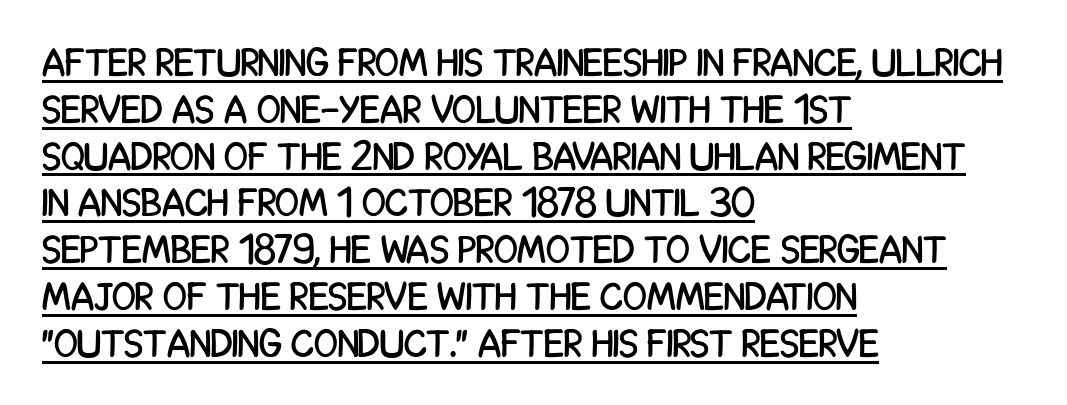
{"serif": "no", "italic": "no", "width": "condensed", "stroke_contrast": "low", "x_height": "large", "monospaced": "no", "underline": "yes", "align": "left", "line_spacing_ratio": 1.2, "letter_spacing": "normal", "letter_spacing_em": 0.0, "glyph_px": 39}
